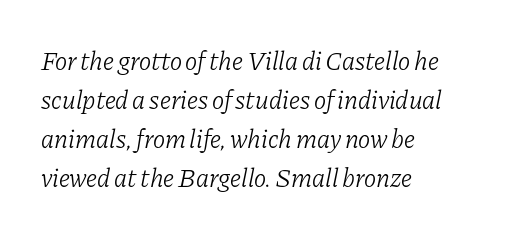
{"italic": "yes", "lean": "right", "slant_degrees": 11, "bold": "no", "underline": "no", "align": "left", "line_spacing": "normal", "line_spacing_ratio": 1.5, "letter_spacing": "normal", "letter_spacing_em": 0.0, "glyph_px": 26}
